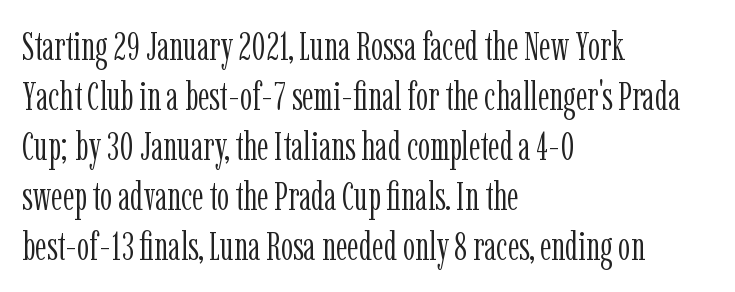
{"serif": "yes", "italic": "no", "bold": "no", "weight": "light", "width": "condensed", "stroke_contrast": "low", "x_height": "medium", "monospaced": "no", "underline": "no", "align": "left", "line_spacing": "normal", "line_spacing_ratio": 1.28, "letter_spacing": "normal", "letter_spacing_em": 0.0, "glyph_px": 39}
